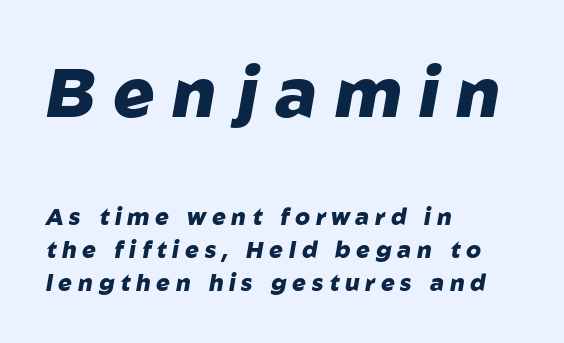
Here the first block reads like a headline and the second like body copy. The letters advance in unequal steps, a hallmark of proportional type. This sample keeps an unexceptional amount of space between lines. How heavy is the stroke? Heavy — this is a bold. The glyphs are unaccompanied by any horizontal stroke below them. Every row of glyphs begins at an identical x-position on the left.
